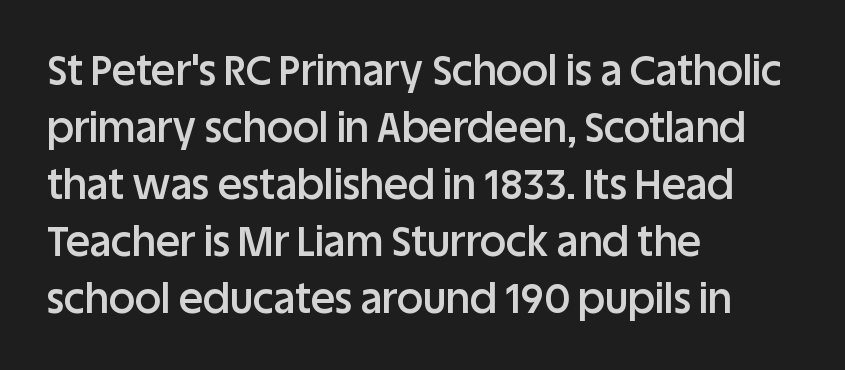
{"serif": "no", "italic": "no", "bold": "semi", "weight": "semibold", "width": "normal", "stroke_contrast": "low", "x_height": "large", "monospaced": "no", "underline": "no", "align": "left", "line_spacing": "normal", "line_spacing_ratio": 1.39, "letter_spacing": "normal", "letter_spacing_em": 0.0, "glyph_px": 41}
